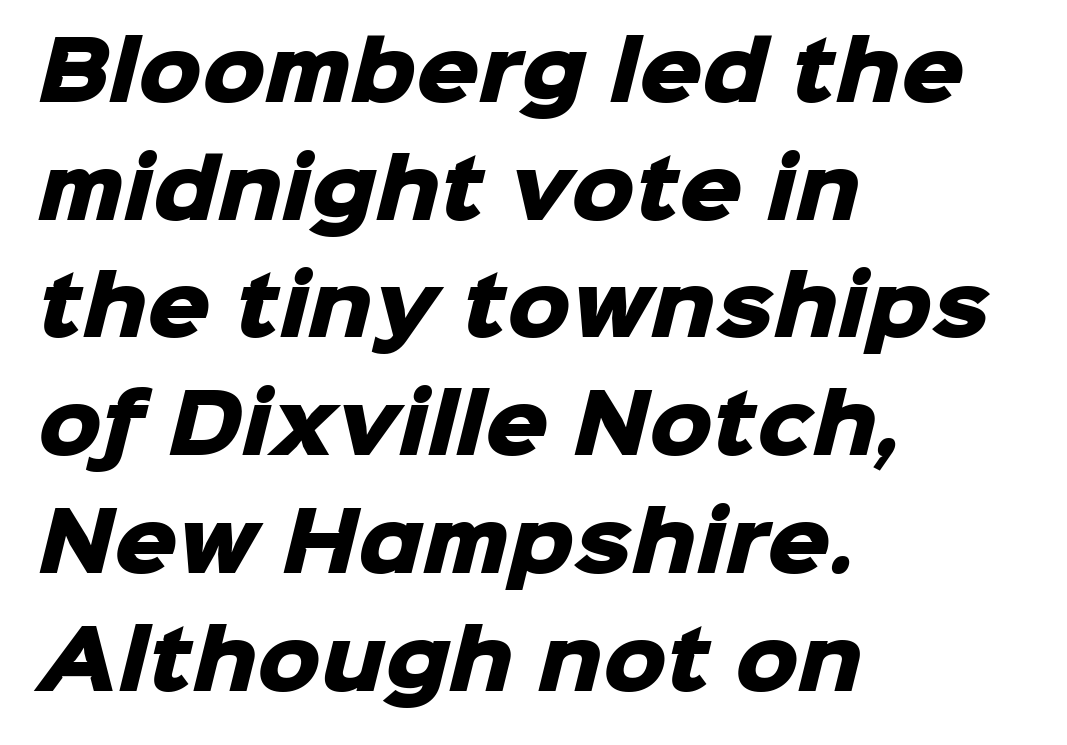
Q: Is the text bold? A: Yes.
Q: Is the typeface a serif or a sans-serif typeface? A: Sans-serif.
Q: Is the text underlined? A: No.
Q: How is the paragraph aligned? A: Left-aligned.
Q: Is the spacing between letters normal or unusually wide? A: Normal.
Q: Is the spacing between lines tight, normal or loose? A: Normal.
Q: Width (condensed, normal, or wide)? A: Normal.
Q: Stroke contrast? A: Low.
Q: x-height? A: Medium.
Q: Monospaced? A: No.
